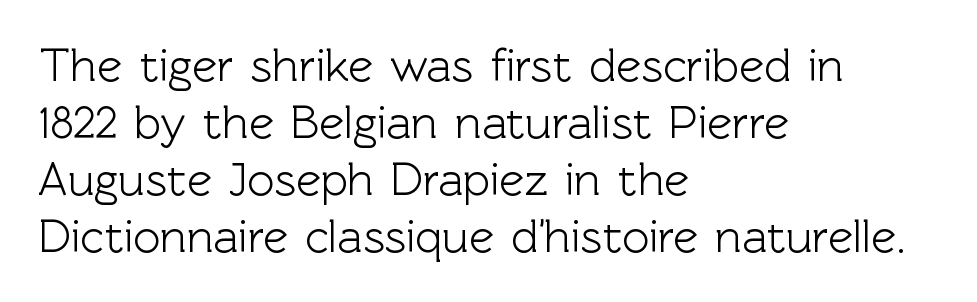
{"serif": "no", "italic": "no", "width": "normal", "x_height": "medium", "monospaced": "no", "underline": "no", "align": "left", "line_spacing_ratio": 1.21, "letter_spacing": "normal", "letter_spacing_em": 0.0, "glyph_px": 47}
